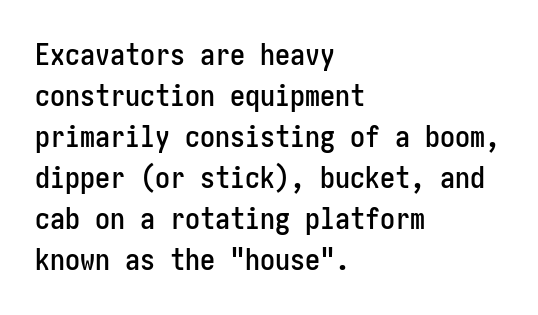
{"serif": "no", "italic": "no", "width": "condensed", "stroke_contrast": "low", "x_height": "medium", "underline": "no", "align": "left", "line_spacing": "normal", "line_spacing_ratio": 1.37, "letter_spacing": "normal", "letter_spacing_em": 0.0, "glyph_px": 30}
